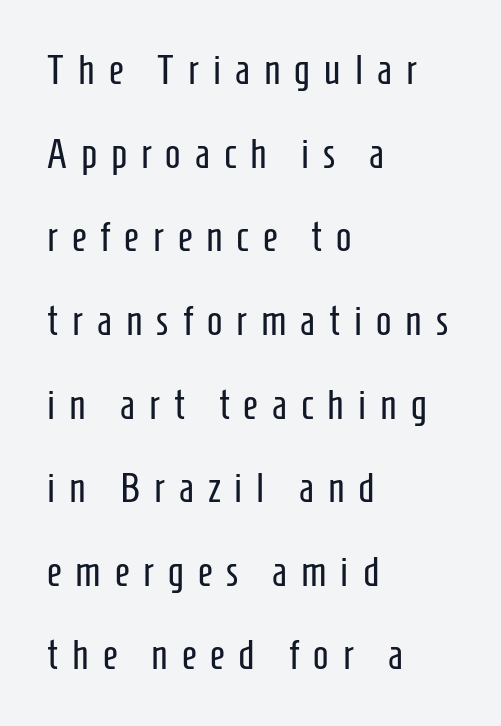
The image shows 41 px regular-weight, condensed sans-serif type, upright; set left-aligned, loose line spacing (2.04x), unusually wide letter spacing (+0.34 em), not underlined; low stroke contrast and a medium x-height.
